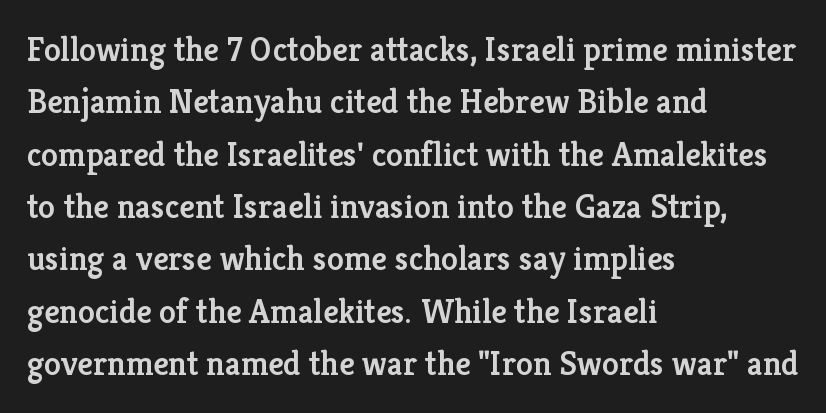
Q: Is the text bold? A: Semi-bold.
Q: Is the text italic (slanted)? A: No, it is upright.
Q: Is the typeface a serif or a sans-serif typeface? A: Serif.
Q: Is the text underlined? A: No.
Q: How is the paragraph aligned? A: Left-aligned.
Q: Is the spacing between letters normal or unusually wide? A: Normal.
Q: Is the spacing between lines tight, normal or loose? A: Normal.
Q: Width (condensed, normal, or wide)? A: Normal.
Q: Stroke contrast? A: Low.
Q: x-height? A: Medium.
Q: Monospaced? A: No.
